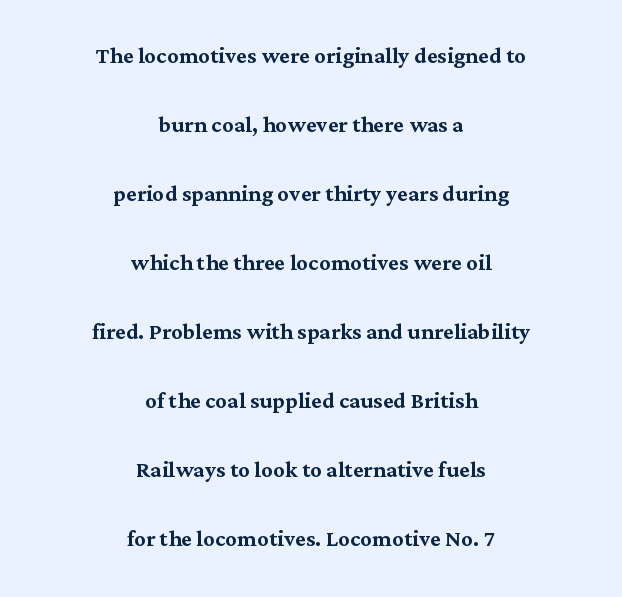
{"serif": "yes", "italic": "no", "width": "normal", "stroke_contrast": "medium", "x_height": "medium", "monospaced": "no", "underline": "no", "align": "center", "line_spacing": "loose", "line_spacing_ratio": 2.38, "letter_spacing": "normal", "letter_spacing_em": 0.0, "glyph_px": 29}
